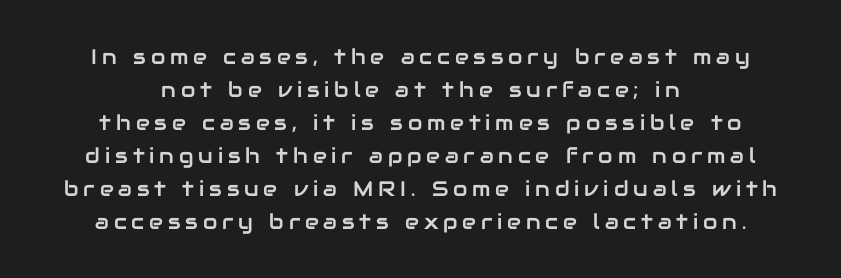
One glance says typical: line gaps are just what's usual. A bare baseline throughout the passage. In terms of posture, this sample is upright. The letters are spread apart with noticeably loose tracking.
